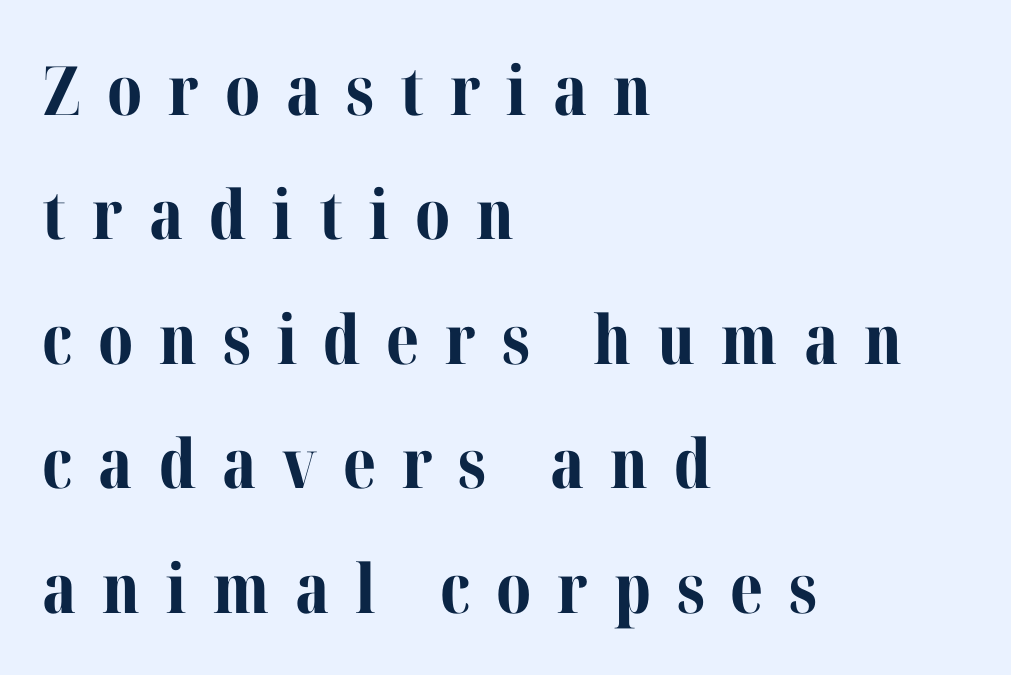
Posture: vertical. The glyphs in this specimen are seriffed. You could not count columns in this text — the font is proportionally spaced. Each glyph is drawn with heavy, bold strokes.
